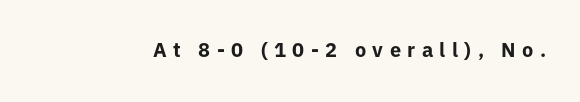
{"italic": "no", "bold": "yes", "underline": "no", "letter_spacing": "wide", "letter_spacing_em": 0.32, "glyph_px": 20}
